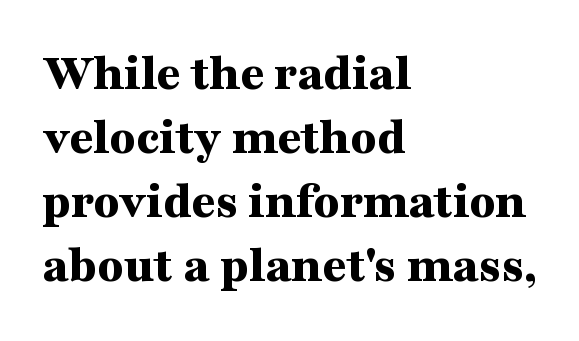
{"serif": "yes", "italic": "no", "bold": "yes", "weight": "bold", "width": "wide", "stroke_contrast": "medium", "x_height": "medium", "monospaced": "no", "underline": "no", "align": "left", "line_spacing_ratio": 1.21, "letter_spacing": "normal", "letter_spacing_em": 0.0, "glyph_px": 53}
